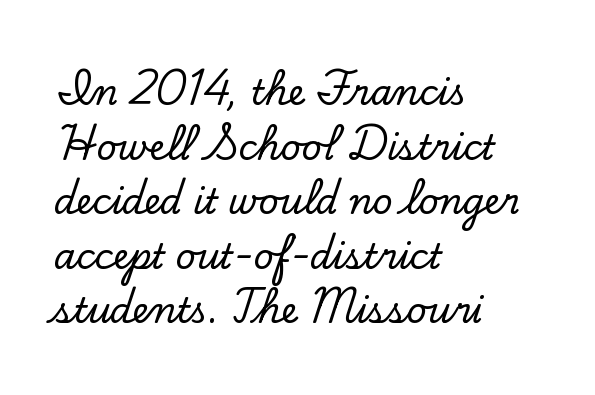
{"serif": "yes", "width": "normal", "stroke_contrast": "low", "x_height": "small", "monospaced": "no", "underline": "no", "align": "left", "line_spacing": "normal", "line_spacing_ratio": 1.56, "letter_spacing": "normal", "letter_spacing_em": 0.0, "glyph_px": 35}
